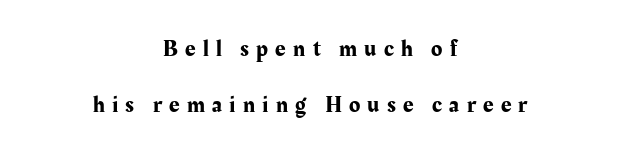
Underlining? Definitely not there. The face used here is rendered with a markedly widened letterfit. The rendering uses a large line-height, opening up the rows. The lines in this sample share a center point and differ in where they start and stop. Nope, not italic — everything's standing straight.
